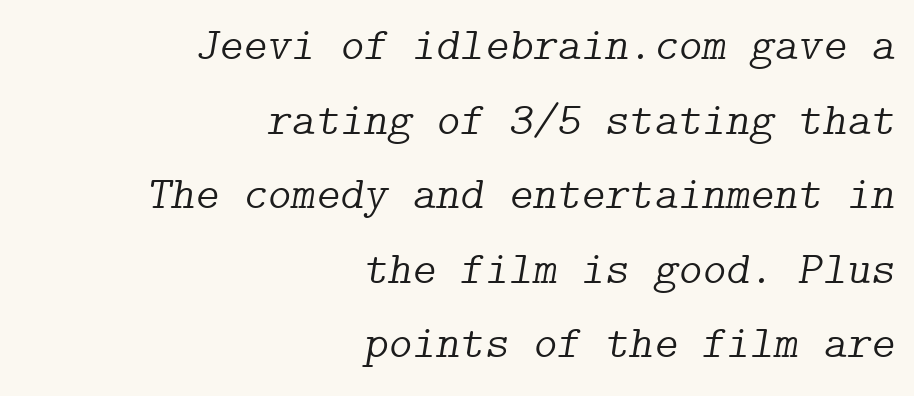
Q: Is the text bold? A: No.
Q: Is the text italic (slanted)? A: Yes, it leans right by about 9 degrees.
Q: Is the typeface a serif or a sans-serif typeface? A: Serif.
Q: Is the text underlined? A: No.
Q: How is the paragraph aligned? A: Right-aligned.
Q: Is the spacing between letters normal or unusually wide? A: Normal.
Q: Is the spacing between lines tight, normal or loose? A: Normal.
Q: Width (condensed, normal, or wide)? A: Normal.
Q: Stroke contrast? A: Low.
Q: x-height? A: Medium.
